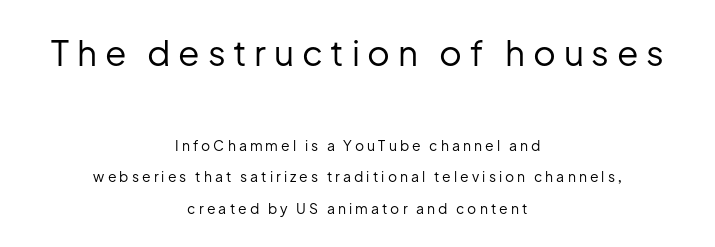
{"serif": "no", "italic": "no", "bold": "no", "weight": "regular", "width": "normal", "stroke_contrast": "low", "x_height": "medium", "monospaced": "no", "underline": "no", "align": "center", "line_spacing": "loose", "line_spacing_ratio": 2.25, "letter_spacing": "wide", "letter_spacing_em": 0.22, "larger_block": "first", "size_ratio": 2.5, "glyph_px": 35}
